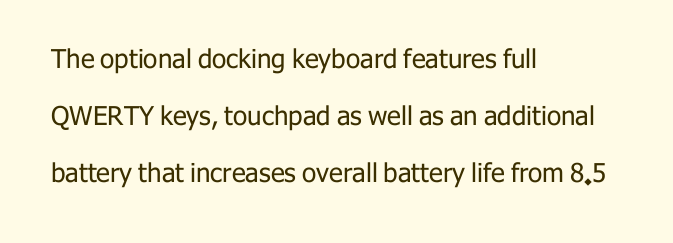
{"italic": "no", "bold": "no", "underline": "no", "align": "left", "line_spacing": "loose", "line_spacing_ratio": 2.19, "letter_spacing": "normal", "letter_spacing_em": 0.0, "glyph_px": 26}
